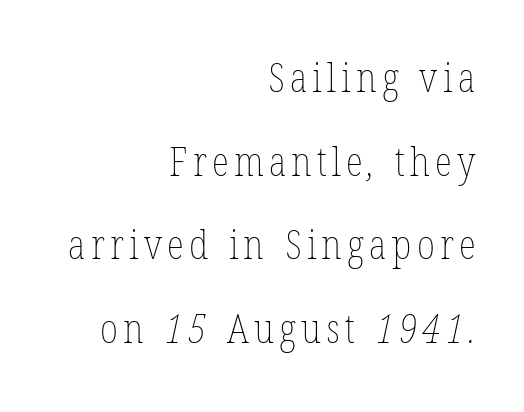
Is there much room between lines? Yes — plenty of vertical air separates them. No heavy texture on the line: the type isn't bold. Nobody drew a line under any word here. Think of a printed novel: that variable character pitch is what you see here. These lines are set flush right with a ragged left edge.
